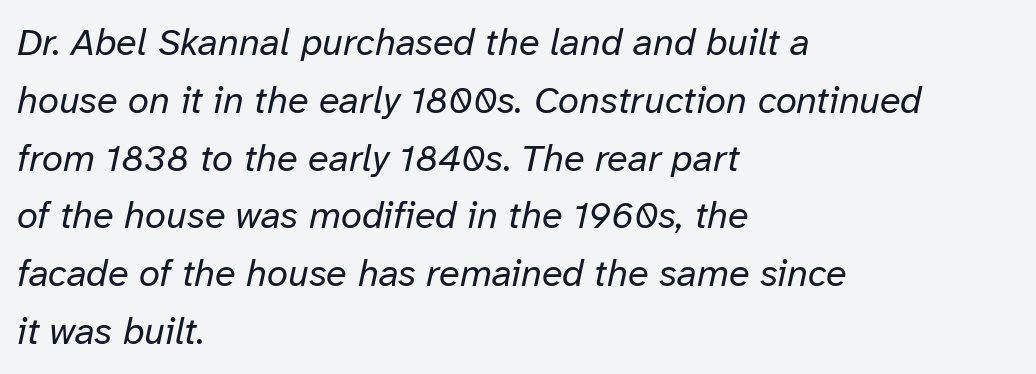
The image shows 38 px regular-weight type, italic (leaning right); set left-aligned, normal line spacing (1.52x), normal letter spacing, not underlined; low stroke contrast and a medium x-height.
